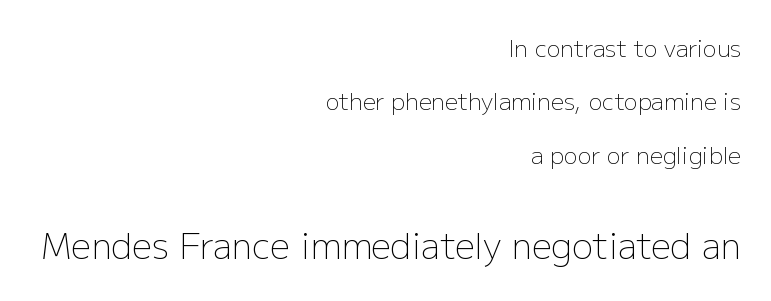
The image shows 35 px light sans-serif type, upright; set right-aligned, loose line spacing (2.32x), normal letter spacing, not underlined; the second (bottom) block is 1.52x larger; low stroke contrast and a medium x-height.
